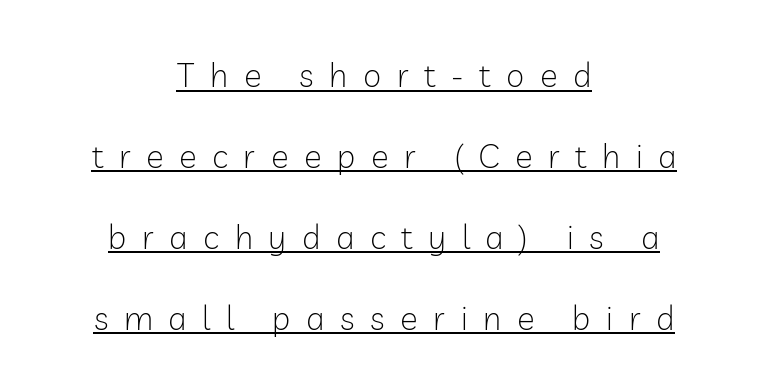
Q: Is the text bold? A: No.
Q: Is the text italic (slanted)? A: No, it is upright.
Q: Is the typeface a serif or a sans-serif typeface? A: Sans-serif.
Q: Is the text underlined? A: Yes.
Q: How is the paragraph aligned? A: Centered.
Q: Is the spacing between letters normal or unusually wide? A: Unusually wide.
Q: Is the spacing between lines tight, normal or loose? A: Loose.
Q: Width (condensed, normal, or wide)? A: Normal.
Q: Stroke contrast? A: Low.
Q: x-height? A: Medium.
Q: Monospaced? A: No.
